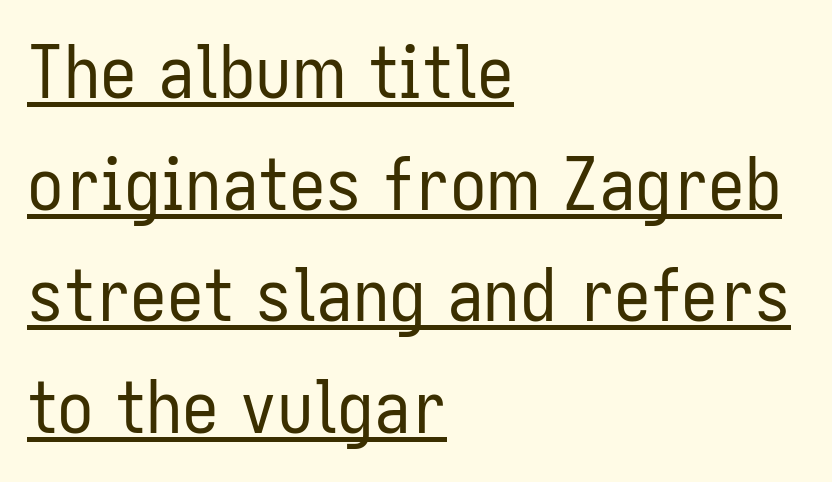
{"serif": "no", "italic": "no", "bold": "no", "weight": "regular", "width": "condensed", "stroke_contrast": "low", "x_height": "medium", "monospaced": "no", "underline": "yes", "align": "left", "line_spacing": "normal", "line_spacing_ratio": 1.53, "letter_spacing": "normal", "letter_spacing_em": 0.0, "glyph_px": 73}
